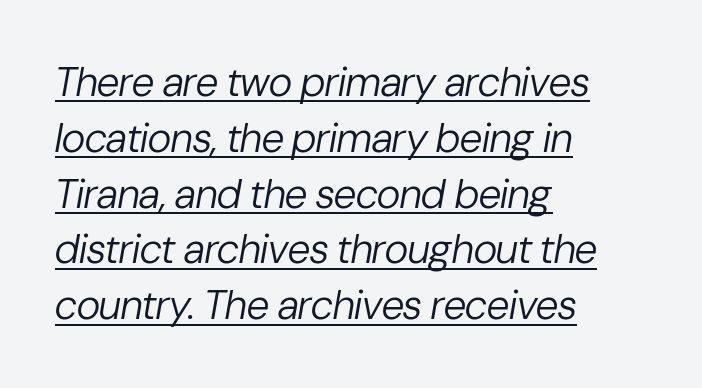
The image shows 41 px regular-weight type, italic (leaning right); set left-aligned, normal line spacing (1.36x), normal letter spacing, underlined; low stroke contrast and a medium x-height.
